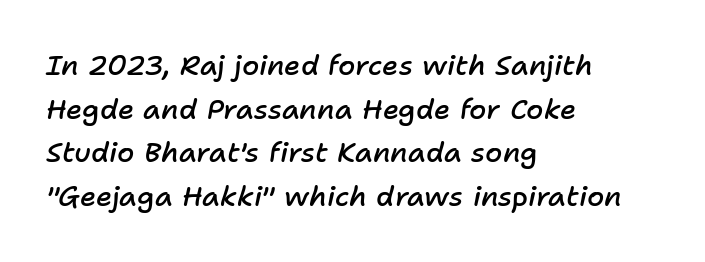
{"italic": "yes", "lean": "right", "slant_degrees": 11, "bold": "semi", "weight": "semibold", "width": "normal", "stroke_contrast": "low", "x_height": "medium", "monospaced": "no", "underline": "no", "align": "left", "line_spacing": "normal", "line_spacing_ratio": 1.56, "letter_spacing": "normal", "letter_spacing_em": 0.0, "glyph_px": 28}
